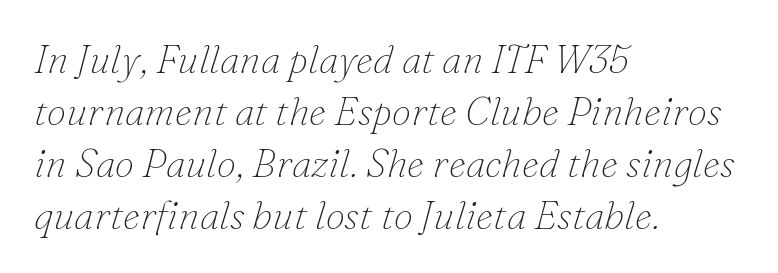
{"serif": "yes", "italic": "yes", "lean": "right", "slant_degrees": 16, "bold": "no", "weight": "thin", "width": "normal", "stroke_contrast": "low", "x_height": "small", "monospaced": "no", "underline": "no", "align": "left", "line_spacing": "normal", "line_spacing_ratio": 1.33, "letter_spacing": "normal", "letter_spacing_em": 0.0, "glyph_px": 39}
